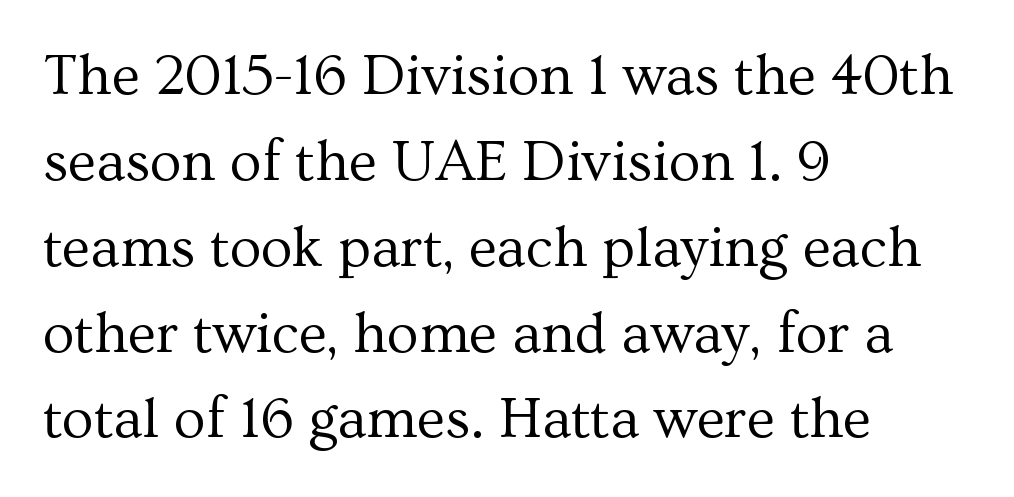
Letters have the restrained weight of plain body copy at most. The glyphs in this specimen are seriffed. There is no visible air inserted between adjacent glyphs. Characters remain perfectly vertical along every line. The string is rendered with underlining switched off.
